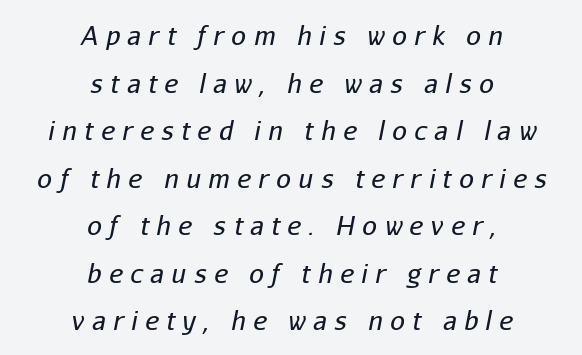
{"italic": "yes", "lean": "right", "slant_degrees": 11, "bold": "no", "underline": "no", "align": "center", "line_spacing_ratio": 1.83, "letter_spacing": "wide", "letter_spacing_em": 0.29, "glyph_px": 26}
